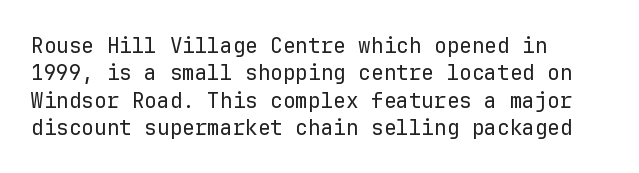
Reading down the block, your eye returns to a fixed left position each line. The weight tops out at a normal text grade. Interline gaps are of average width in this sample. The letters sit at their default tracking, neither squeezed nor spread.
